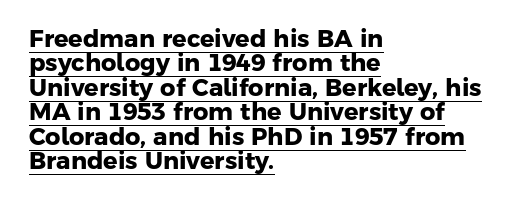
Q: Is the text bold? A: Yes.
Q: Is the text underlined? A: Yes.
Q: How is the paragraph aligned? A: Left-aligned.
Q: Is the spacing between letters normal or unusually wide? A: Normal.
Q: Is the spacing between lines tight, normal or loose? A: Tight.
